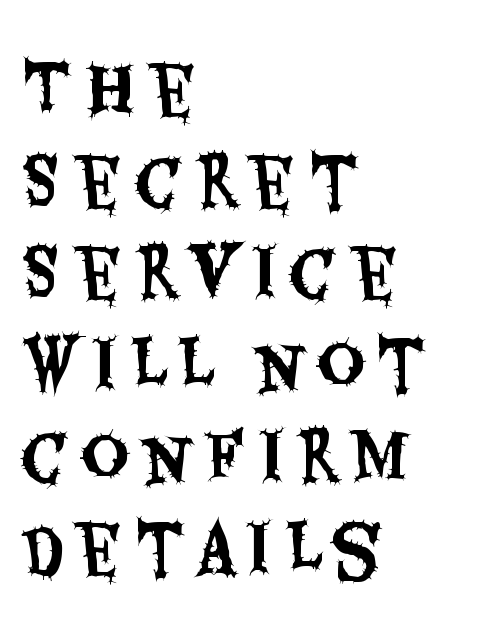
Proportional: the letters do not fall into vertical columns. Teacher's note: observe the even left margin — that is flush-left alignment. Font category for this specimen: sans-serif. These lines sit exactly where default settings would place them. This sample uses an upright cut, with every glyph sitting square on the baseline.
